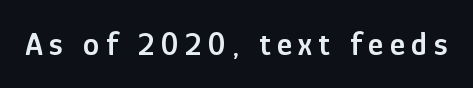
Q: Is the text bold? A: Semi-bold.
Q: Is the text italic (slanted)? A: No, it is upright.
Q: Is the typeface a serif or a sans-serif typeface? A: Sans-serif.
Q: Is the text underlined? A: No.
Q: Width (condensed, normal, or wide)? A: Condensed.
Q: Stroke contrast? A: Low.
Q: x-height? A: Medium.
Q: Monospaced? A: No.
